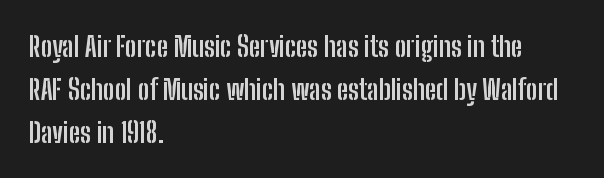
Q: Is the text bold? A: Yes.
Q: Is the text italic (slanted)? A: No, it is upright.
Q: Is the typeface a serif or a sans-serif typeface? A: Sans-serif.
Q: Is the text underlined? A: No.
Q: How is the paragraph aligned? A: Left-aligned.
Q: Is the spacing between letters normal or unusually wide? A: Normal.
Q: Is the spacing between lines tight, normal or loose? A: Normal.
Q: Width (condensed, normal, or wide)? A: Condensed.
Q: Stroke contrast? A: Low.
Q: x-height? A: Medium.
Q: Monospaced? A: No.
